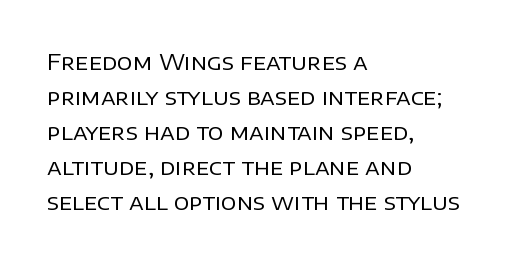
The image shows 22 px text type, upright; set left-aligned, normal line spacing (1.59x), normal letter spacing, not underlined.
